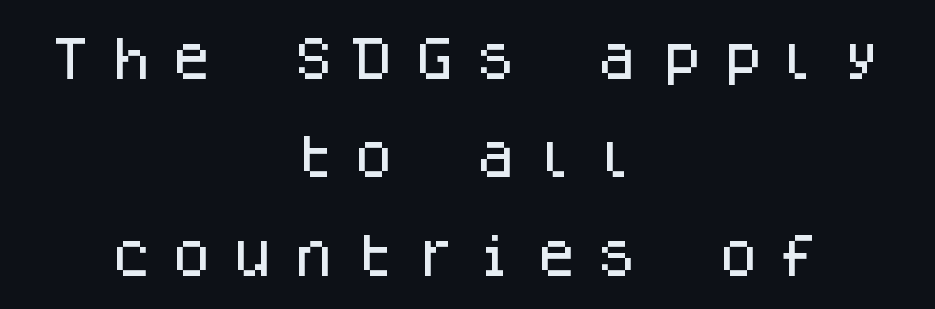
The image shows 46 px sans-serif type, upright, monospaced; set centered, loose line spacing (2.14x), unusually wide letter spacing (+0.32 em), not underlined; low stroke contrast and a large x-height.
